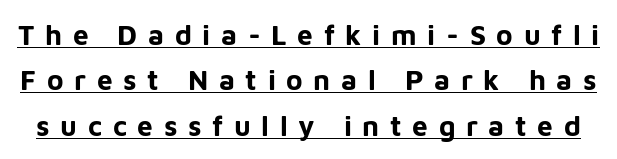
{"serif": "no", "italic": "no", "bold": "yes", "weight": "bold", "width": "normal", "stroke_contrast": "low", "x_height": "medium", "monospaced": "no", "underline": "yes", "line_spacing": "normal", "line_spacing_ratio": 1.62, "letter_spacing": "wide", "letter_spacing_em": 0.38, "glyph_px": 28}
